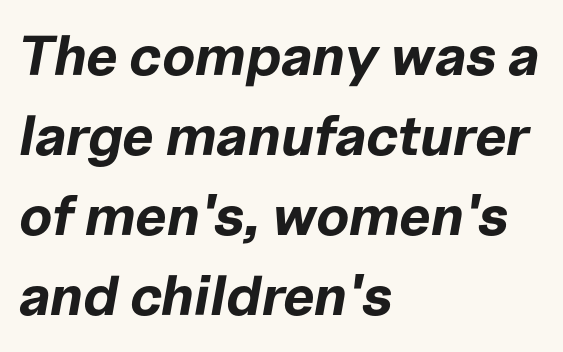
{"italic": "yes", "lean": "right", "slant_degrees": 10, "bold": "yes", "weight": "bold", "width": "normal", "stroke_contrast": "low", "x_height": "medium", "monospaced": "no", "underline": "no", "align": "left", "line_spacing": "normal", "line_spacing_ratio": 1.43, "letter_spacing": "normal", "letter_spacing_em": 0.0, "glyph_px": 56}
